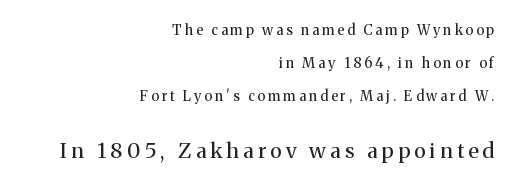
{"italic": "no", "bold": "no", "underline": "no", "align": "right", "line_spacing": "loose", "line_spacing_ratio": 2.37, "letter_spacing": "wide", "letter_spacing_em": 0.21, "larger_block": "second", "size_ratio": 1.5, "glyph_px": 21}
